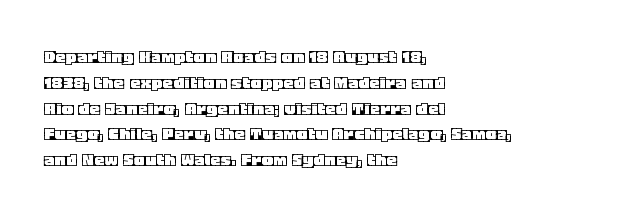
Q: Is the text italic (slanted)? A: No, it is upright.
Q: Is the text underlined? A: No.
Q: How is the paragraph aligned? A: Left-aligned.
Q: Is the spacing between letters normal or unusually wide? A: Normal.
